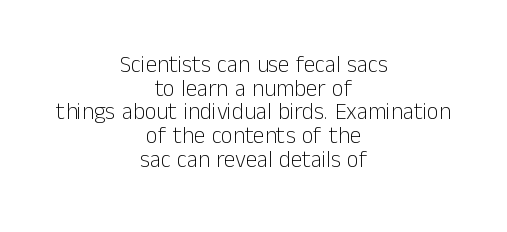
Observe the ordinary spacing: letters are neighbours, not strangers. Vertical strokes here are truly vertical. Decoration check: the copy has no underline. The whitespace from short lines is split evenly between both sides. How would I describe the line gaps? Narrow and economical. Weight: regular or lighter.
